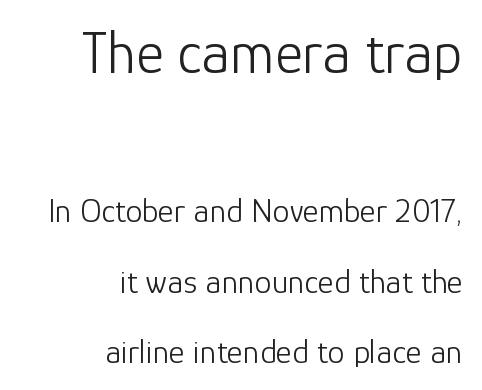
{"serif": "no", "italic": "no", "bold": "no", "weight": "light", "width": "normal", "stroke_contrast": "low", "x_height": "medium", "monospaced": "no", "underline": "no", "align": "right", "line_spacing": "loose", "line_spacing_ratio": 2.07, "letter_spacing": "normal", "letter_spacing_em": 0.0, "larger_block": "first", "size_ratio": 1.76, "glyph_px": 60}
